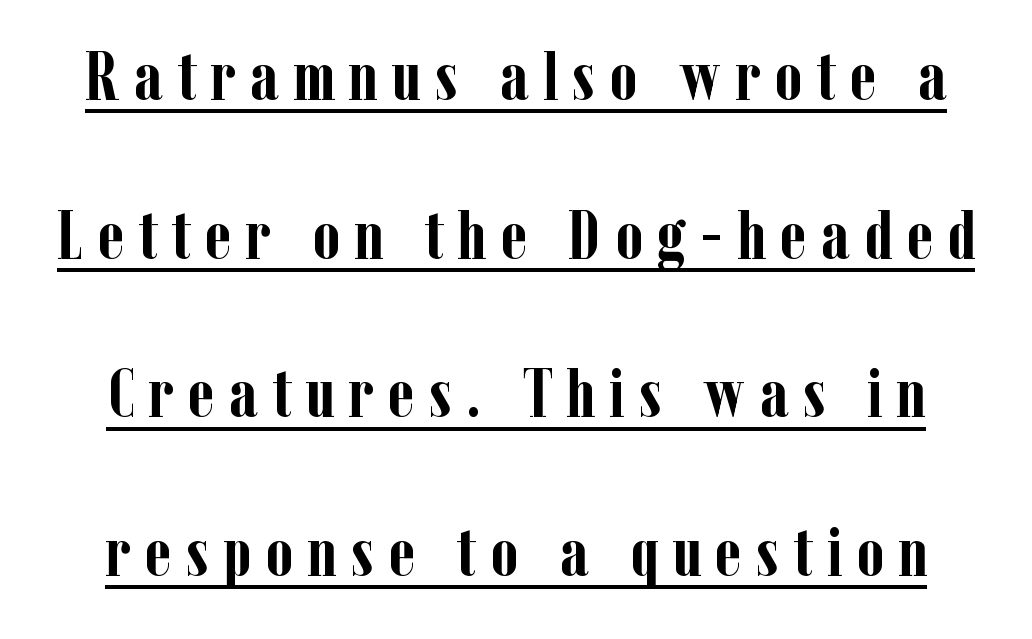
{"serif": "yes", "italic": "no", "bold": "yes", "weight": "semibold", "width": "condensed", "stroke_contrast": "low", "x_height": "medium", "monospaced": "no", "underline": "yes", "line_spacing": "loose", "line_spacing_ratio": 2.3, "letter_spacing": "wide", "letter_spacing_em": 0.2, "glyph_px": 69}
